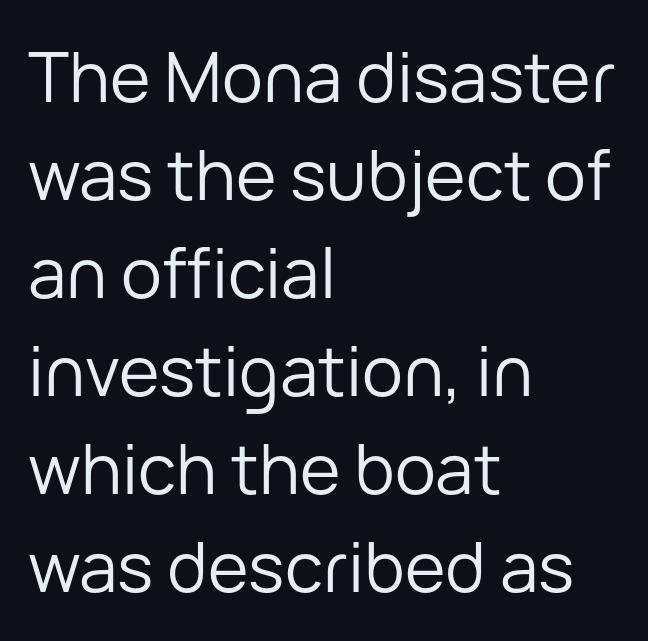
How would I describe the line gaps? Plain and ordinary. The foot of each line stays bare and open. Observe the absence of serifs on each vertical stroke in this sample. Ordinary non-slanted type is in use. Stems and bowls with no extra thickness — not bold. The rendering uses natural spacing where letterforms have individual widths.
